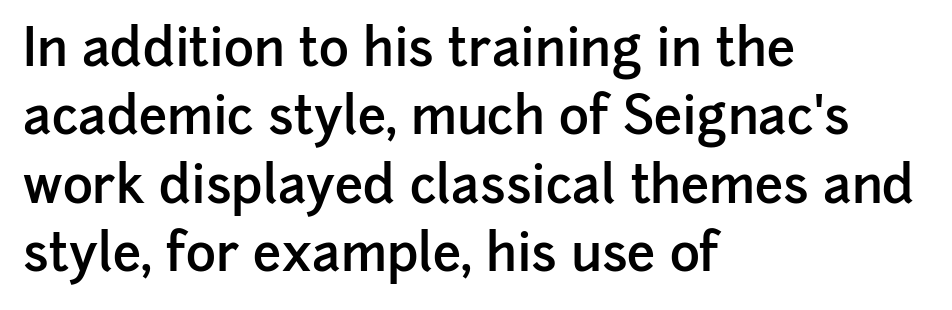
{"serif": "no", "italic": "no", "bold": "semi", "weight": "semibold", "width": "normal", "stroke_contrast": "low", "x_height": "medium", "monospaced": "no", "underline": "no", "align": "left", "line_spacing": "normal", "line_spacing_ratio": 1.34, "letter_spacing": "normal", "letter_spacing_em": 0.0, "glyph_px": 51}
